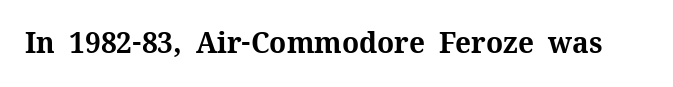
The font family rendered here belongs to the serif group. The rendering uses a bold face; every stroke is thick and dark. Designer's note — italics off, roman on. Letters rest on an invisible, unmarked baseline.
